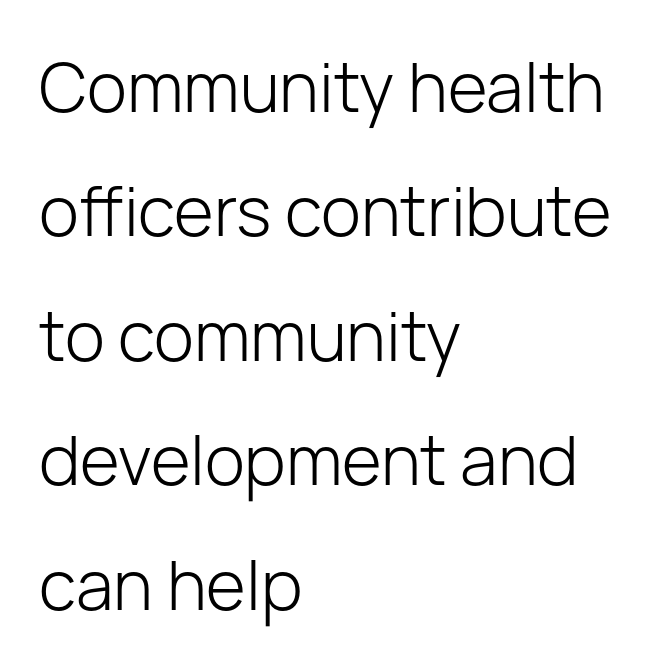
Weight: not bold — regular or lighter. To sum up the face: it is a sans, with no serifs. A roman cut, with each character standing at attention. The passage shown is typed in a proportional face where columns would drift. The strip under each line holds only bare page. These lines keep a tight, regular rhythm from letter to letter.
